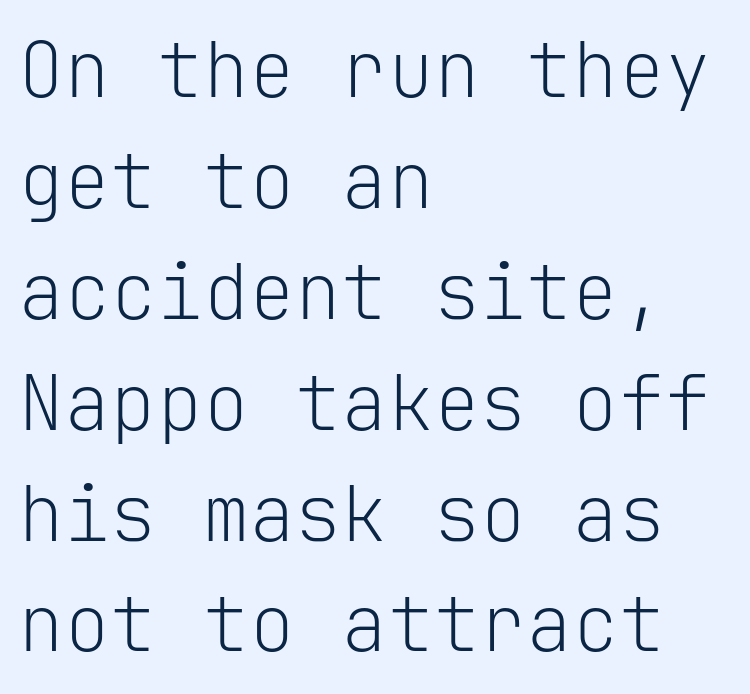
Successive baselines arrive at the customary interval. The characters are drawn with everyday or finer stroke widths. Spacing verdict: monospaced, one width for all characters. Do the letters lean? They stand straight.
